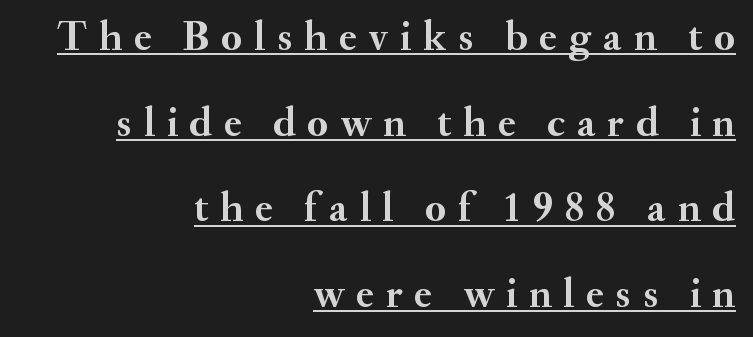
Q: Is the text bold? A: Yes.
Q: Is the text italic (slanted)? A: No, it is upright.
Q: Is the typeface a serif or a sans-serif typeface? A: Serif.
Q: Is the text underlined? A: Yes.
Q: How is the paragraph aligned? A: Right-aligned.
Q: Is the spacing between letters normal or unusually wide? A: Unusually wide.
Q: Is the spacing between lines tight, normal or loose? A: Loose.
Q: Width (condensed, normal, or wide)? A: Normal.
Q: Stroke contrast? A: Medium.
Q: x-height? A: Small.
Q: Monospaced? A: No.
